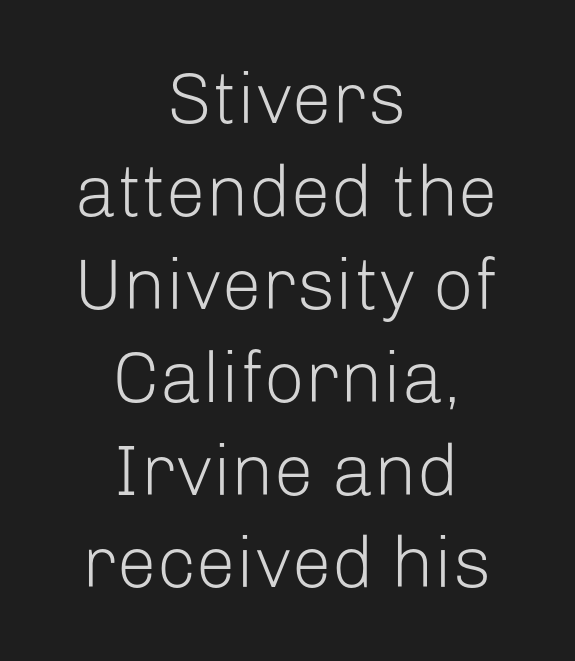
Q: Is the text bold? A: No.
Q: Is the text italic (slanted)? A: No, it is upright.
Q: Is the typeface a serif or a sans-serif typeface? A: Sans-serif.
Q: Is the text underlined? A: No.
Q: How is the paragraph aligned? A: Centered.
Q: Is the spacing between letters normal or unusually wide? A: Normal.
Q: Is the spacing between lines tight, normal or loose? A: Normal.
Q: Width (condensed, normal, or wide)? A: Normal.
Q: Stroke contrast? A: Low.
Q: x-height? A: Medium.
Q: Monospaced? A: No.
